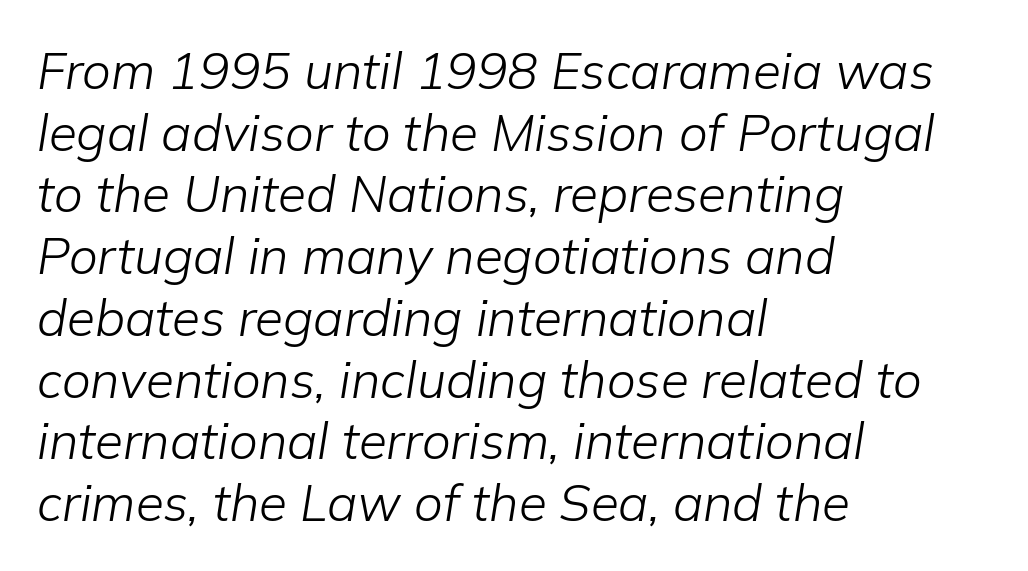
Proportional: the letters do not fall into vertical columns. Where is the straight margin? On the left. Inter-character spacing is left at the font's built-in metrics. The weight tops out at a normal text grade. A clean baseline with only descenders dipping below it.
